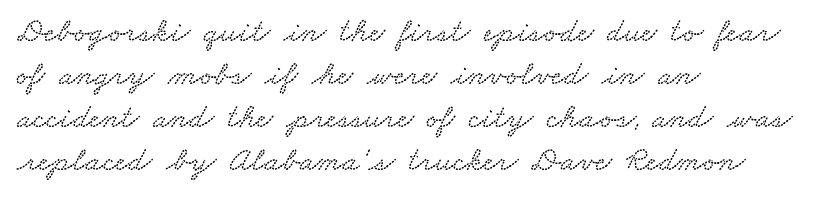
The image shows 34 px wide type; set left-aligned, normal line spacing (1.26x), normal letter spacing, not underlined; low stroke contrast and a small x-height.
